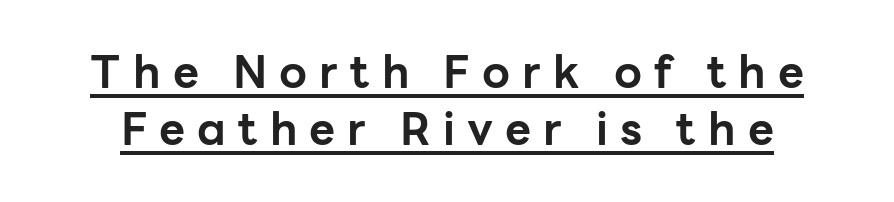
{"serif": "no", "italic": "no", "bold": "yes", "weight": "bold", "width": "normal", "stroke_contrast": "low", "x_height": "medium", "monospaced": "no", "underline": "yes", "line_spacing": "normal", "line_spacing_ratio": 1.27, "letter_spacing": "wide", "letter_spacing_em": 0.27, "glyph_px": 45}
